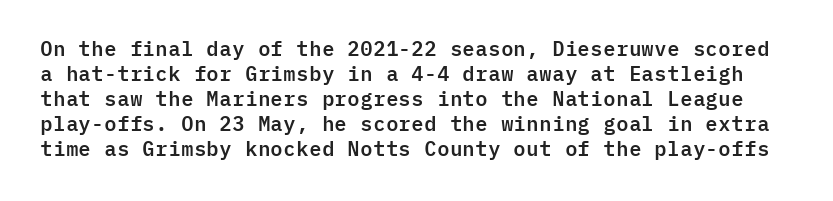
Every character sits straight up, as roman type does. You could call the tracking neutral — neither tight nor loose. Leading matches the norm, producing a regular column. This rendering features lettering with no underline.
